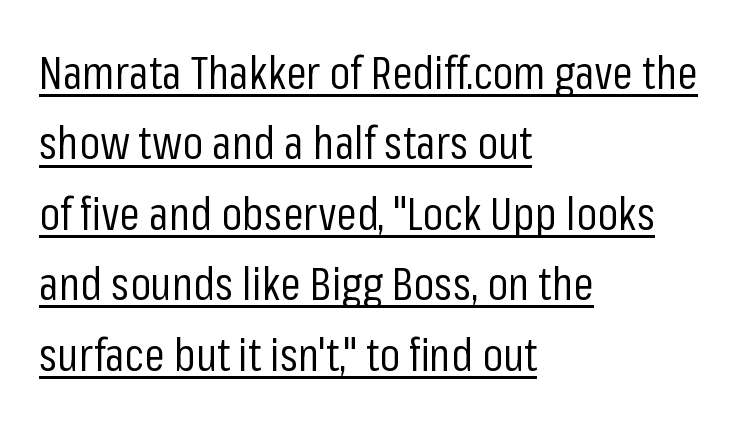
{"serif": "no", "italic": "no", "bold": "no", "weight": "regular", "width": "condensed", "stroke_contrast": "low", "x_height": "medium", "monospaced": "no", "underline": "yes", "align": "left", "line_spacing": "normal", "line_spacing_ratio": 1.53, "letter_spacing": "normal", "letter_spacing_em": 0.0, "glyph_px": 46}
